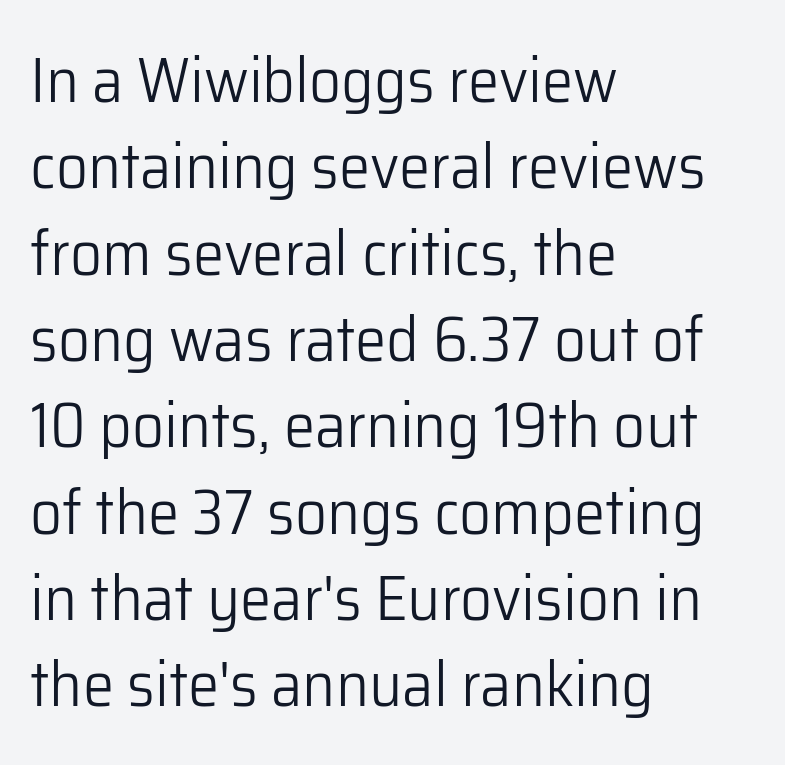
{"serif": "no", "italic": "no", "bold": "no", "weight": "light", "width": "normal", "stroke_contrast": "low", "x_height": "medium", "monospaced": "no", "underline": "no", "align": "left", "line_spacing": "normal", "line_spacing_ratio": 1.37, "letter_spacing": "normal", "letter_spacing_em": 0.0, "glyph_px": 63}
